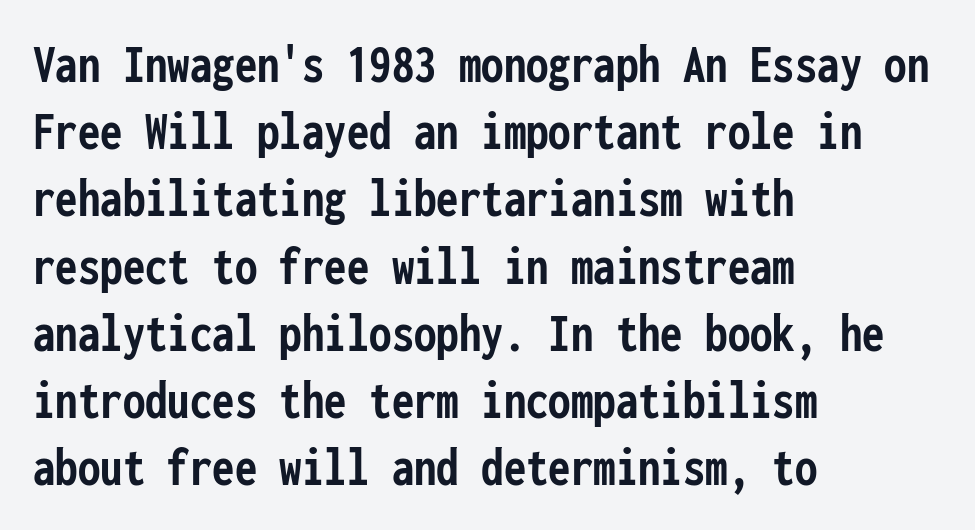
{"serif": "no", "italic": "no", "bold": "yes", "weight": "semibold", "width": "condensed", "stroke_contrast": "low", "x_height": "medium", "monospaced": "yes", "underline": "no", "align": "left", "line_spacing_ratio": 1.2, "letter_spacing": "normal", "letter_spacing_em": 0.0, "glyph_px": 56}
